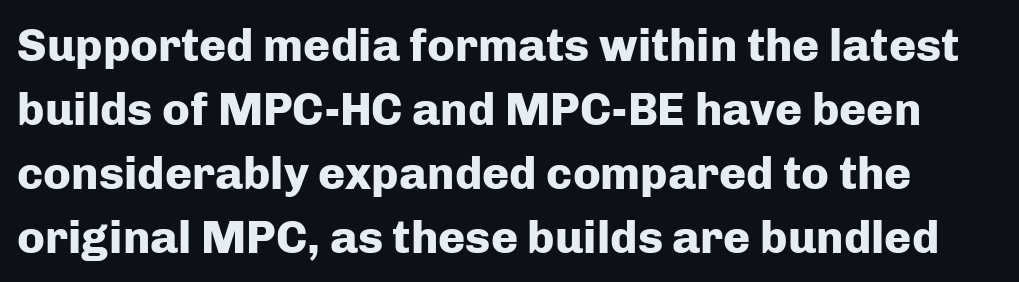
Every letter is thick-stroked: bold, no question. The letterforms sit shoulder to shoulder at normal distance. The designer went with a sans here, leaving each stem footless. Characters remain perfectly vertical along every line. If you measured baseline to baseline, you'd find a middling distance. Proportional: the letters do not fall into vertical columns.
